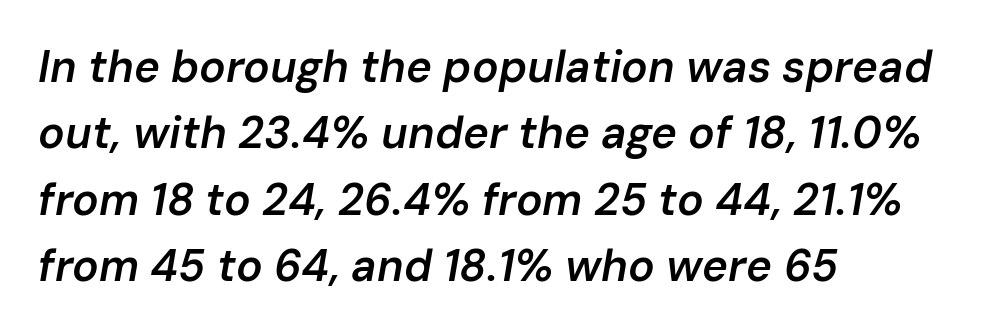
Nobody touched the tracking dial on this one. One glance says typical: line gaps are just what's usual. As a designer I'd log this as weight 600, semibold. A bare baseline throughout the passage. Notice how the passage keeps a crisp vertical edge on the left only.
